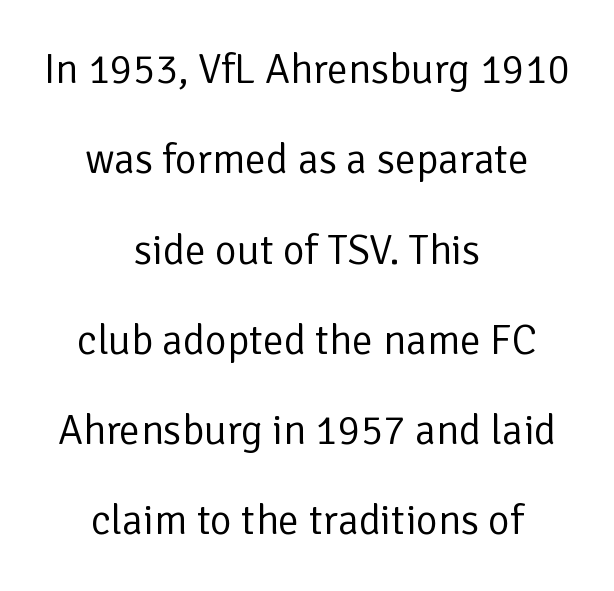
Nothing heavy about these letters — not bold at all. The letters sit at their default tracking, neither squeezed nor spread. The face used here is proportionally spaced, like ordinary book or web type. Each row of text sits above clean, open space. Successive baselines arrive slowly, with a big drop between each. Style check: upright.
